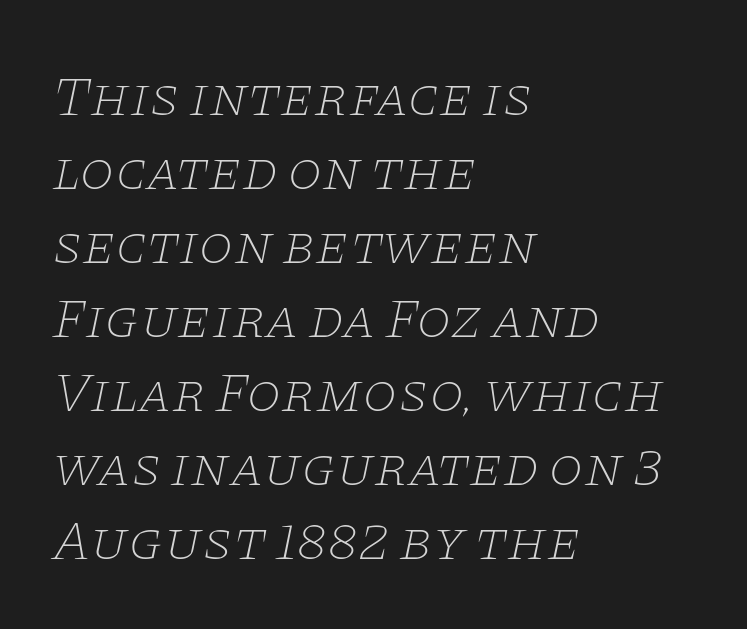
Q: Is the text bold? A: No.
Q: Is the text italic (slanted)? A: Yes, it leans right by about 11 degrees.
Q: Is the typeface a serif or a sans-serif typeface? A: Serif.
Q: Is the text underlined? A: No.
Q: How is the paragraph aligned? A: Left-aligned.
Q: Is the spacing between letters normal or unusually wide? A: Normal.
Q: Is the spacing between lines tight, normal or loose? A: Normal.
Q: Width (condensed, normal, or wide)? A: Wide.
Q: Stroke contrast? A: Low.
Q: x-height? A: Large.
Q: Monospaced? A: No.
